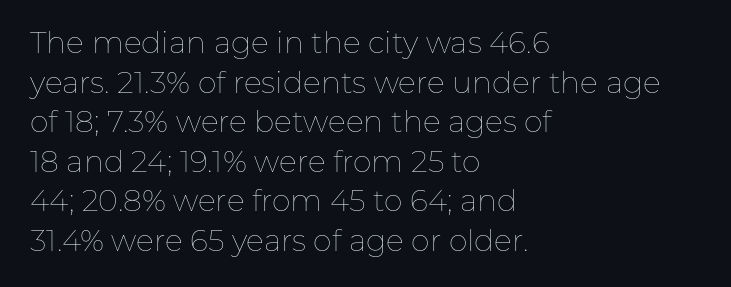
Q: Is the text bold? A: No.
Q: Is the text italic (slanted)? A: No, it is upright.
Q: Is the text underlined? A: No.
Q: How is the paragraph aligned? A: Left-aligned.
Q: Is the spacing between letters normal or unusually wide? A: Normal.
Q: Is the spacing between lines tight, normal or loose? A: Normal.
Q: Width (condensed, normal, or wide)? A: Normal.
Q: Stroke contrast? A: Low.
Q: x-height? A: Medium.
Q: Monospaced? A: No.
